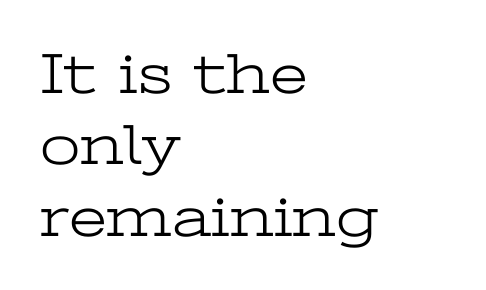
{"serif": "yes", "italic": "no", "bold": "no", "weight": "light", "width": "wide", "stroke_contrast": "low", "x_height": "medium", "monospaced": "no", "underline": "no", "align": "left", "line_spacing_ratio": 1.23, "letter_spacing": "normal", "letter_spacing_em": 0.0, "glyph_px": 58}
